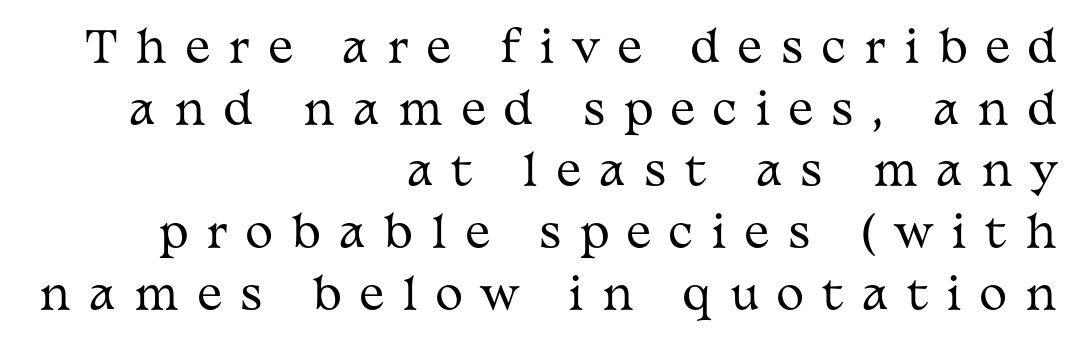
The image shows 42 px regular-weight, wide serif type, upright; set right-aligned, normal line spacing (1.47x), unusually wide letter spacing (+0.44 em), not underlined; medium stroke contrast and a medium x-height.
